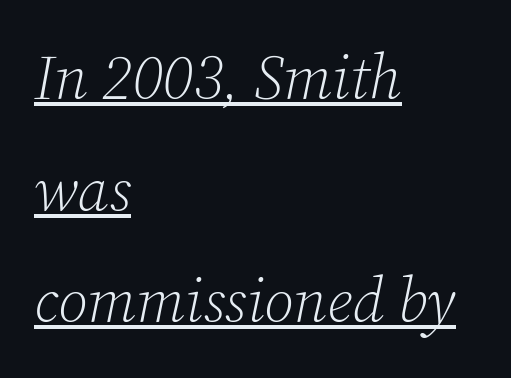
Q: Is the text bold? A: No.
Q: Is the text italic (slanted)? A: Yes, it leans right by about 12 degrees.
Q: Is the typeface a serif or a sans-serif typeface? A: Serif.
Q: Is the text underlined? A: Yes.
Q: How is the paragraph aligned? A: Left-aligned.
Q: Is the spacing between letters normal or unusually wide? A: Normal.
Q: Width (condensed, normal, or wide)? A: Normal.
Q: Stroke contrast? A: Low.
Q: x-height? A: Medium.
Q: Monospaced? A: No.
